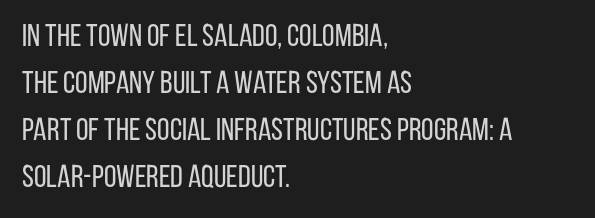
Here the designer chose a conventional face with non-uniform glyph widths. Serif or sans? Sans — the stroke terminals are bare. The lines sit at an ordinary, default distance from one another. Italic: no, the glyphs are upright roman. Letters rest on an invisible, unmarked baseline.
